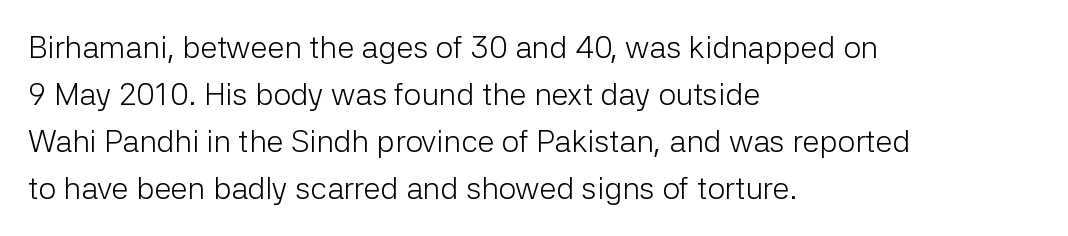
A typesetter would call this leading conventional body-copy spacing. A bare baseline throughout the passage. A quiet, ordinary-to-light weight characterises the typeface. Ascenders rise straight up at ninety degrees. Stroke terminals: plain, sans-serif.
